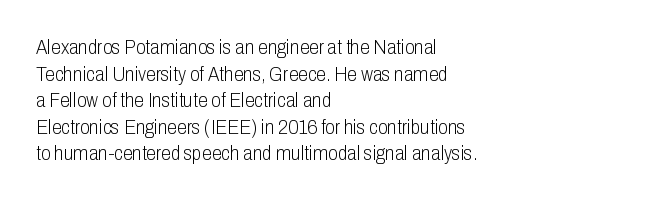
Does the copy run flush right? No — it runs flush left. The block of text has a typical density, with ordinary space between rows. This sample uses plain, unmodified letter spacing. The zone under the glyphs is completely vacant. A roman cut, with each character standing at attention. Stem width sits at or under what a default text font uses.
